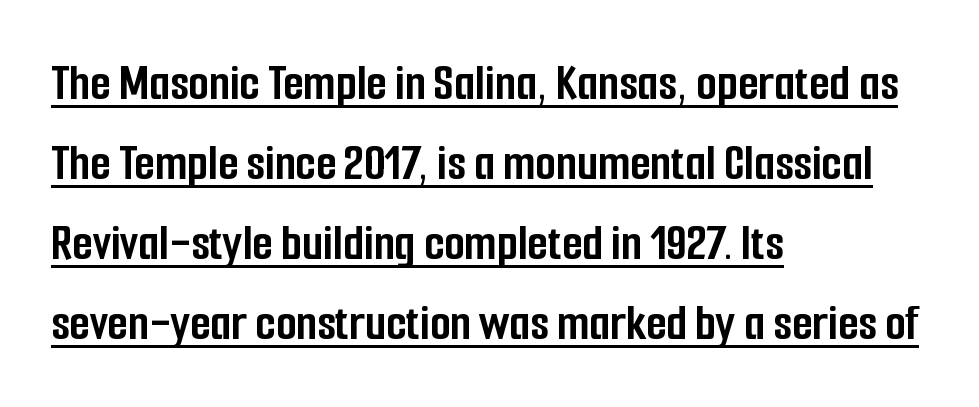
Does the leading feel generous? No, just average. What stands out about the letter spacing? Nothing — it is the standard amount. Students, observe the line beneath the letters — that is underlining. The typeface chosen for these lines omits serifs. The sample has been set heavy, in full bold. Posture: straight, roman, zero tilt.
